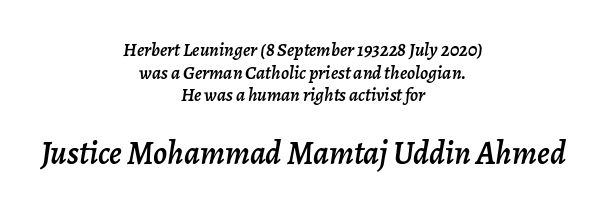
{"italic": "yes", "lean": "right", "slant_degrees": 7, "width": "normal", "stroke_contrast": "low", "x_height": "medium", "monospaced": "no", "underline": "no", "align": "center", "line_spacing_ratio": 1.19, "letter_spacing": "normal", "letter_spacing_em": 0.0, "larger_block": "second", "size_ratio": 1.74, "glyph_px": 33}
